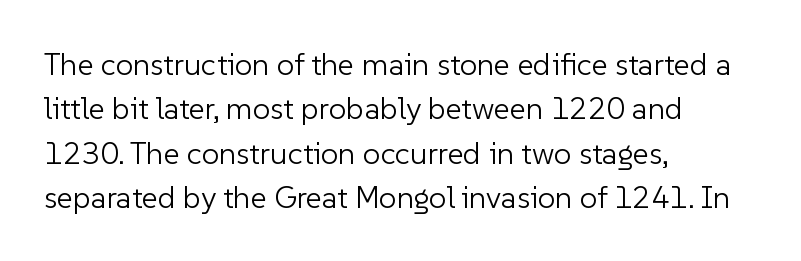
The image shows 31 px light sans-serif type, upright; set left-aligned, normal line spacing (1.43x), normal letter spacing, not underlined; low stroke contrast and a medium x-height.
